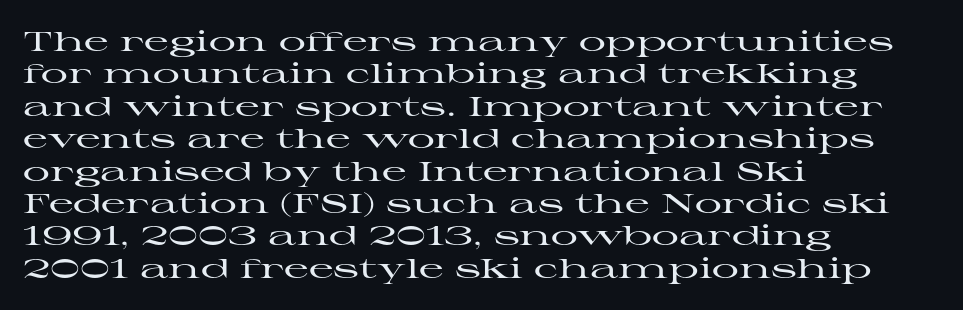
{"italic": "no", "underline": "no", "align": "left", "line_spacing_ratio": 1.2, "letter_spacing": "normal", "letter_spacing_em": 0.0, "glyph_px": 27}
